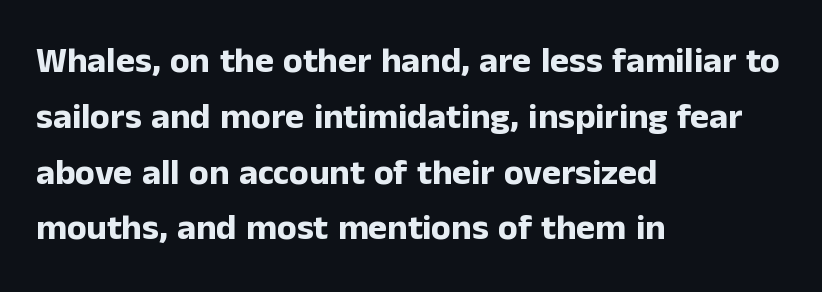
{"serif": "no", "italic": "no", "bold": "yes", "weight": "bold", "width": "normal", "stroke_contrast": "low", "x_height": "medium", "monospaced": "no", "underline": "no", "align": "left", "line_spacing": "normal", "line_spacing_ratio": 1.55, "letter_spacing": "normal", "letter_spacing_em": 0.0, "glyph_px": 36}
